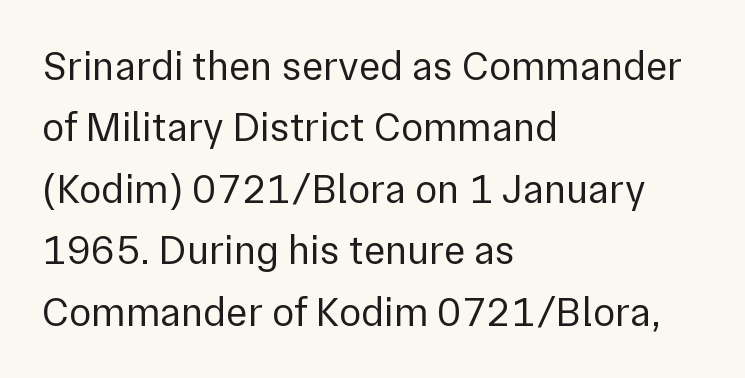
{"serif": "no", "italic": "no", "bold": "no", "weight": "regular", "width": "normal", "x_height": "medium", "monospaced": "no", "underline": "no", "align": "left", "line_spacing": "normal", "line_spacing_ratio": 1.5, "letter_spacing": "normal", "letter_spacing_em": 0.0, "glyph_px": 41}
